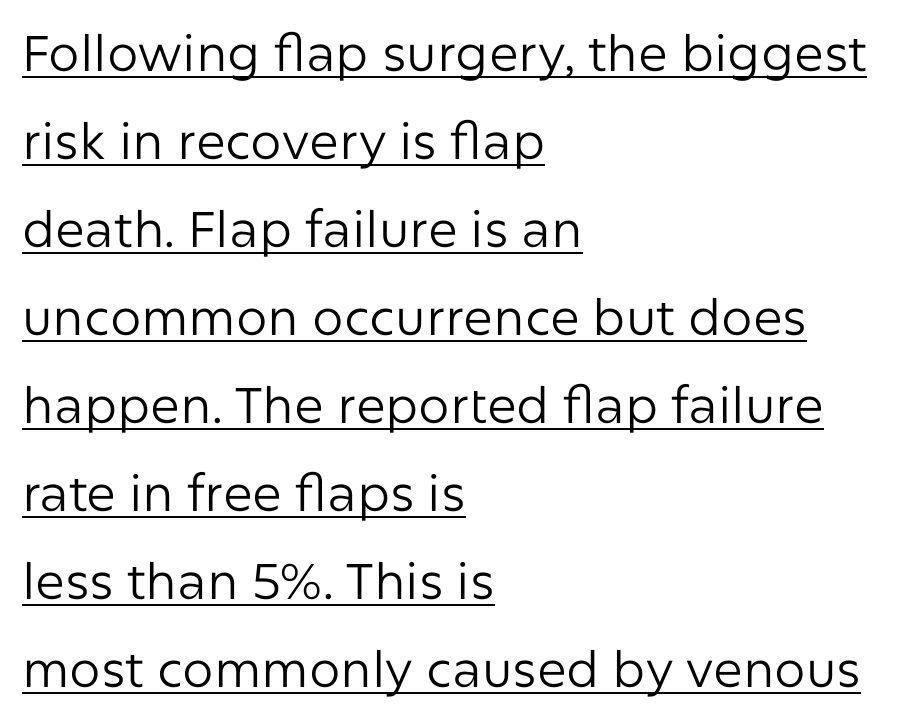
Is this a sans? Yes — the strokes have no serifs. Which margin do the lines hug? The left one — the right edge is uneven. Students, note that the glyphs here touch the page at normal intervals. The string is rendered with underlining switched on. The letters stand straight up with perfectly vertical stems.
